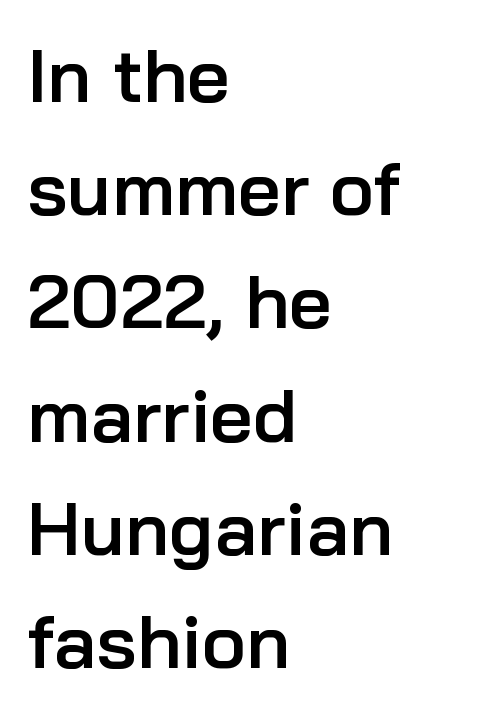
Q: Is the text bold? A: Semi-bold.
Q: Is the text italic (slanted)? A: No, it is upright.
Q: Is the typeface a serif or a sans-serif typeface? A: Sans-serif.
Q: Is the text underlined? A: No.
Q: How is the paragraph aligned? A: Left-aligned.
Q: Is the spacing between letters normal or unusually wide? A: Normal.
Q: Is the spacing between lines tight, normal or loose? A: Normal.
Q: Width (condensed, normal, or wide)? A: Normal.
Q: Stroke contrast? A: Low.
Q: x-height? A: Medium.
Q: Monospaced? A: No.
